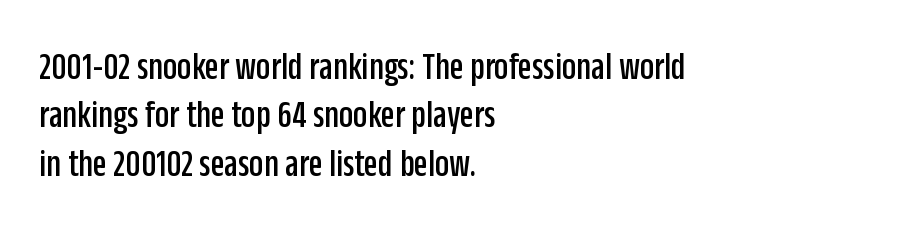
Q: Is the text italic (slanted)? A: No, it is upright.
Q: Is the typeface a serif or a sans-serif typeface? A: Sans-serif.
Q: Is the text underlined? A: No.
Q: How is the paragraph aligned? A: Left-aligned.
Q: Is the spacing between letters normal or unusually wide? A: Normal.
Q: Width (condensed, normal, or wide)? A: Condensed.
Q: Stroke contrast? A: Low.
Q: x-height? A: Large.
Q: Monospaced? A: No.
